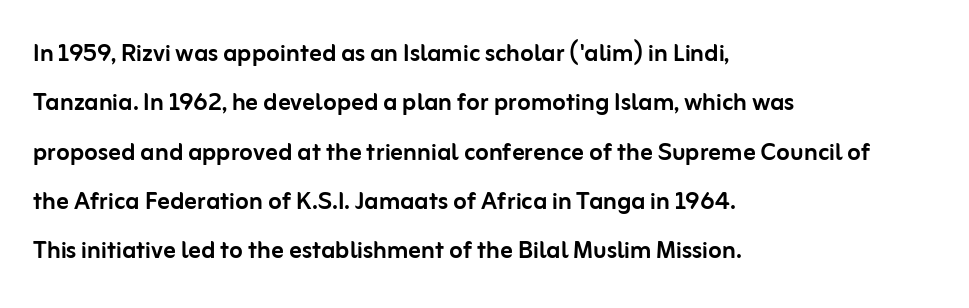
{"serif": "no", "italic": "no", "width": "normal", "stroke_contrast": "low", "x_height": "medium", "monospaced": "no", "underline": "no", "align": "left", "line_spacing": "normal", "line_spacing_ratio": 1.59, "letter_spacing": "normal", "letter_spacing_em": 0.0, "glyph_px": 31}
